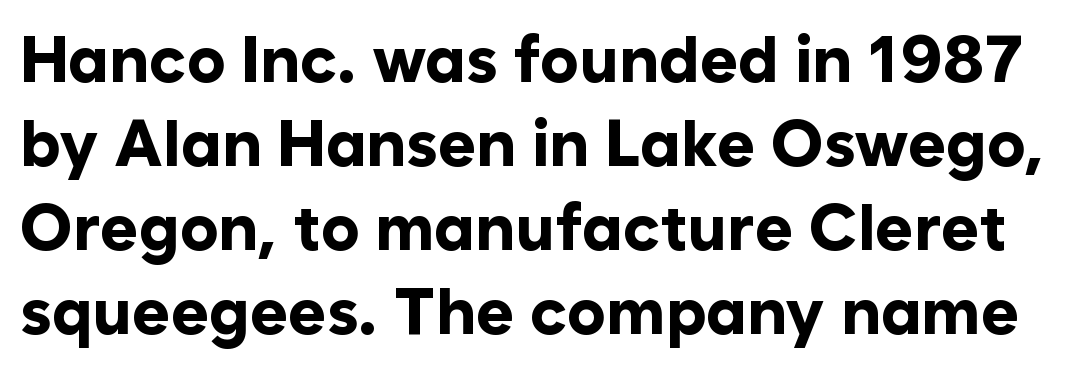
Anything drawn beneath the words? Only blank space. The vertical gap from one line to the next is medium. Nope, not italic — everything's standing straight. Typographically, this falls in the sans-serif category. Bold? Absolutely — the strokes are thick and heavy.
